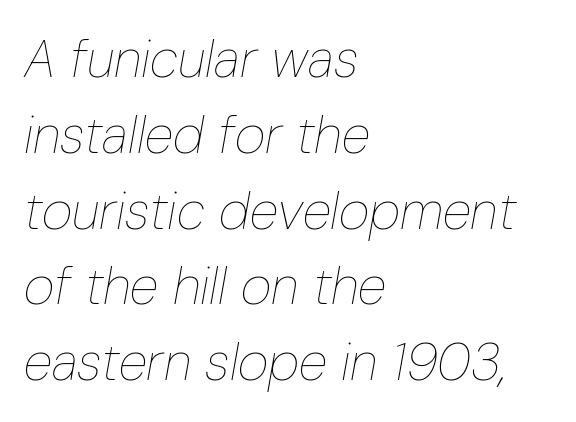
In terms of posture, this sample is oblique. Here the designer chose a conventional face with non-uniform glyph widths. The specimen omits any rule beneath the text block's lines. Notice how the passage keeps a crisp vertical edge on the left only. The strokes are not fattened; the text isn't bold. There is no visible air inserted between adjacent glyphs.
